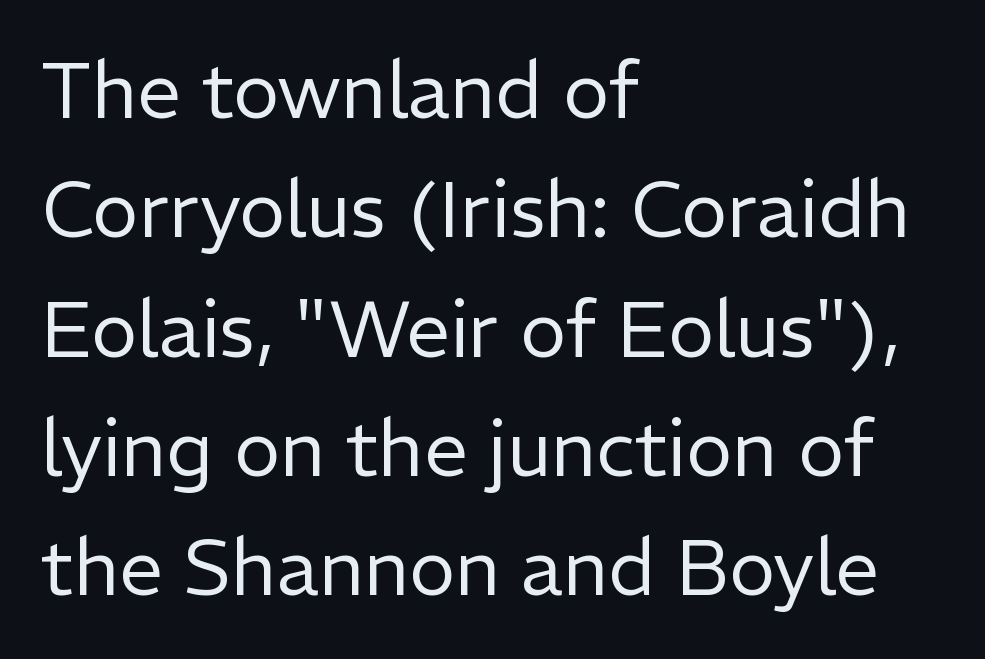
Type style note: lacks serifs. No extra tracking has been applied to these lines. Rows of type keep a routine distance in the vertical direction. Left-aligned paragraph, ragged on the right.
